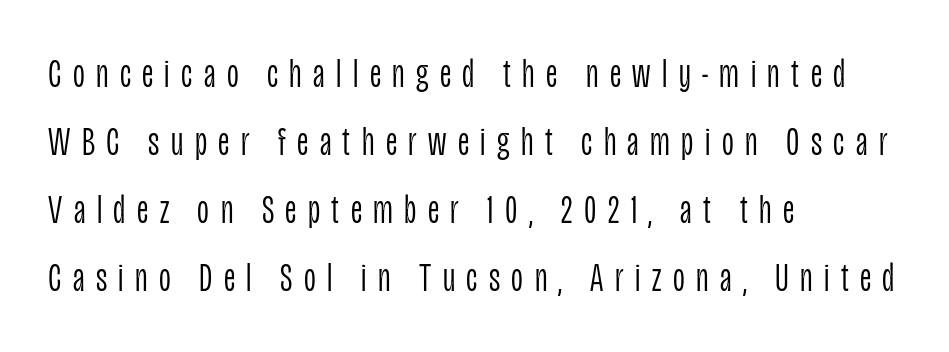
Italic? Not at all — the glyphs are vertical. The block of text has a typical density, with ordinary space between rows. The weight would be labelled regular, book, light, or lighter still. The text block is weighted toward the left margin, trailing off unevenly rightward. A typesetter would call this proportional, since set widths differ per character.
